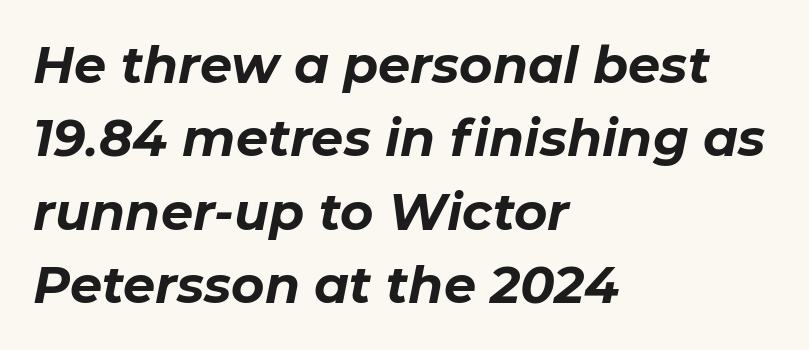
Q: Is the text bold? A: Yes.
Q: Is the text italic (slanted)? A: Yes, it leans right by about 11 degrees.
Q: Is the text underlined? A: No.
Q: How is the paragraph aligned? A: Left-aligned.
Q: Is the spacing between letters normal or unusually wide? A: Normal.
Q: Is the spacing between lines tight, normal or loose? A: Normal.
Q: Width (condensed, normal, or wide)? A: Normal.
Q: Stroke contrast? A: Low.
Q: x-height? A: Medium.
Q: Monospaced? A: No.
